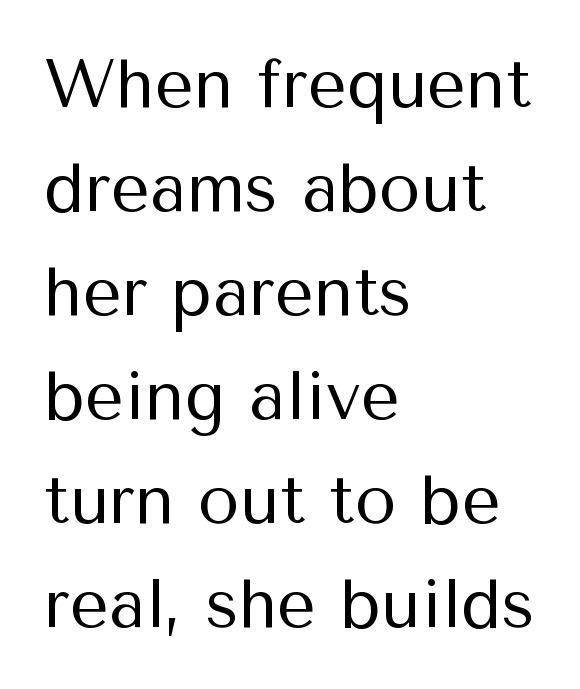
Is this a fixed-width face? No — the glyphs have proportional, varying widths. No extra tracking has been applied to these lines. If you measured baseline to baseline, you'd find a middling distance. Posture: straight, roman, zero tilt. Each letter's strokes conclude bluntly, with no projecting serifs. A bare baseline throughout the passage.
